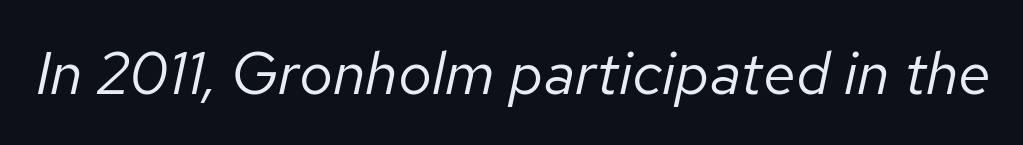
The foot of each line stays bare and open. The strokes carry an ordinary text weight at most. Inter-character spacing is left at the font's built-in metrics. Compared with ordinary roman type, these characters are visibly tilted. Do the characters align in a grid? No, the font is proportional.
